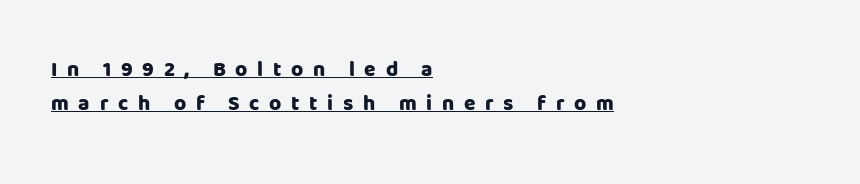
Q: Is the text bold? A: Yes.
Q: Is the text italic (slanted)? A: No, it is upright.
Q: Is the text underlined? A: Yes.
Q: How is the paragraph aligned? A: Left-aligned.
Q: Is the spacing between letters normal or unusually wide? A: Unusually wide.
Q: Is the spacing between lines tight, normal or loose? A: Normal.
